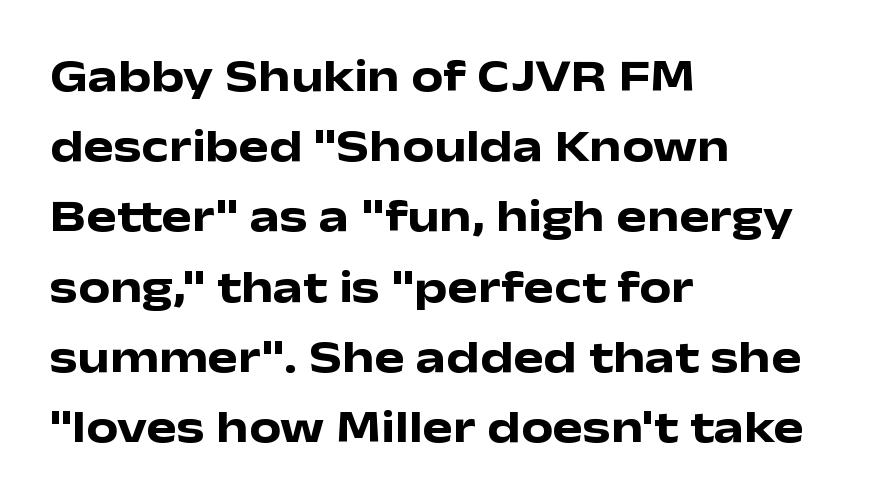
Horizontally, the lines are justified to the leading edge only. Unlike italic type, these characters show no tilt at all. Is this a fixed-width face? No — the glyphs have proportional, varying widths. This sample uses plain, unmodified letter spacing. Regular leading.
